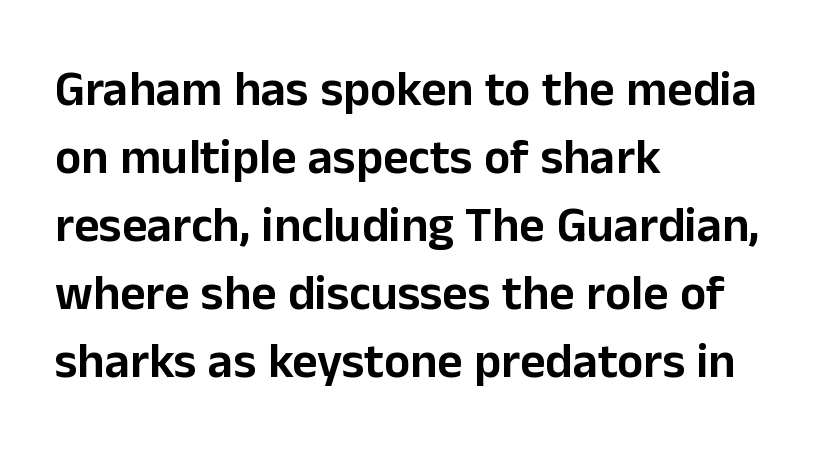
Which margin do the lines hug? The left one — the right edge is uneven. The face used here is proportionally spaced, like ordinary book or web type. You can tell from the bare stems that sans-serif type was used. Compared with typical body copy, the letter spacing here is the same.
